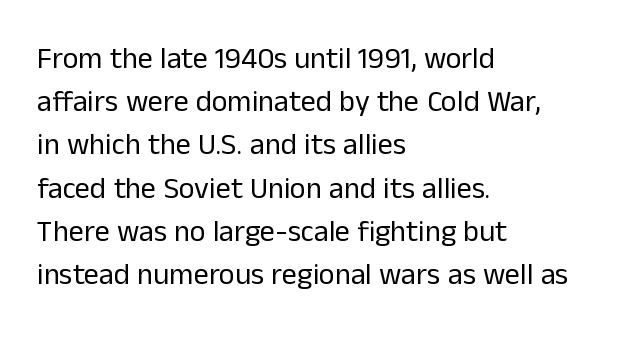
Q: Is the text bold? A: No.
Q: Is the text italic (slanted)? A: No, it is upright.
Q: Is the typeface a serif or a sans-serif typeface? A: Sans-serif.
Q: Is the text underlined? A: No.
Q: How is the paragraph aligned? A: Left-aligned.
Q: Is the spacing between letters normal or unusually wide? A: Normal.
Q: Is the spacing between lines tight, normal or loose? A: Normal.
Q: Width (condensed, normal, or wide)? A: Normal.
Q: Stroke contrast? A: Low.
Q: x-height? A: Medium.
Q: Monospaced? A: No.
